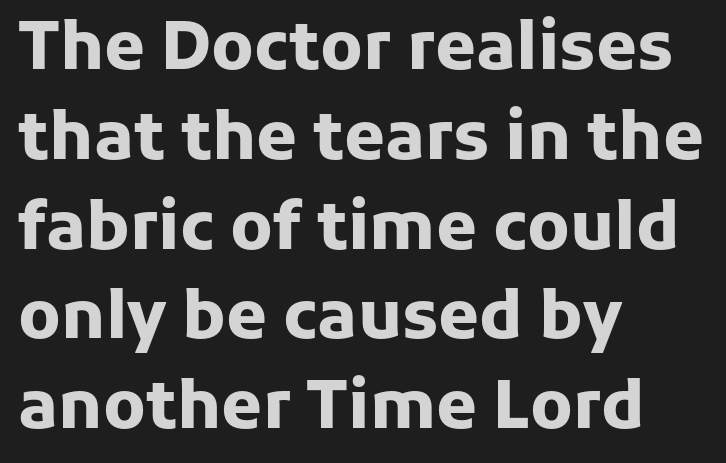
{"serif": "no", "italic": "no", "bold": "yes", "weight": "heavy", "width": "normal", "stroke_contrast": "low", "x_height": "medium", "monospaced": "no", "underline": "no", "align": "left", "line_spacing": "normal", "line_spacing_ratio": 1.36, "letter_spacing": "normal", "letter_spacing_em": 0.0, "glyph_px": 66}
